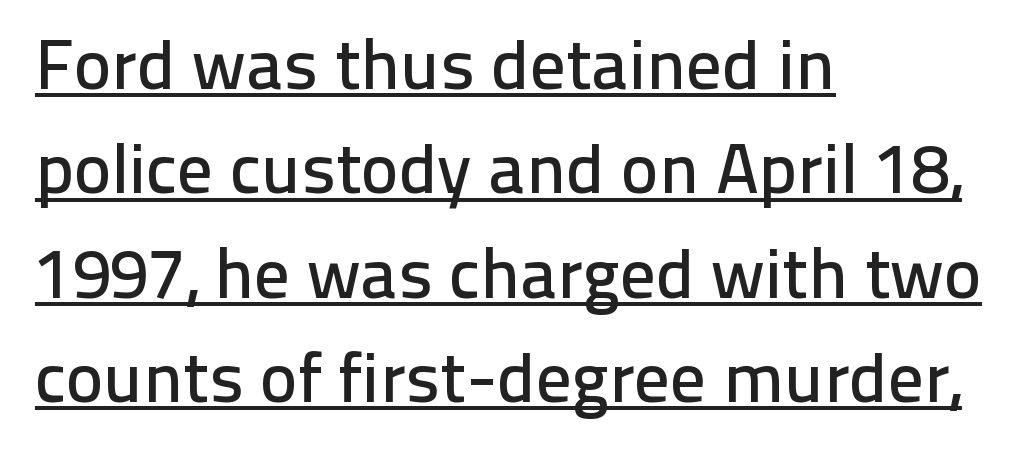
Honestly, the underline is the first thing you notice here. In terms of letterspacing, this is plain default setting. Horizontal alignment here is leftward, the default for most running prose. Honestly, the row spacing looks completely unremarkable.
